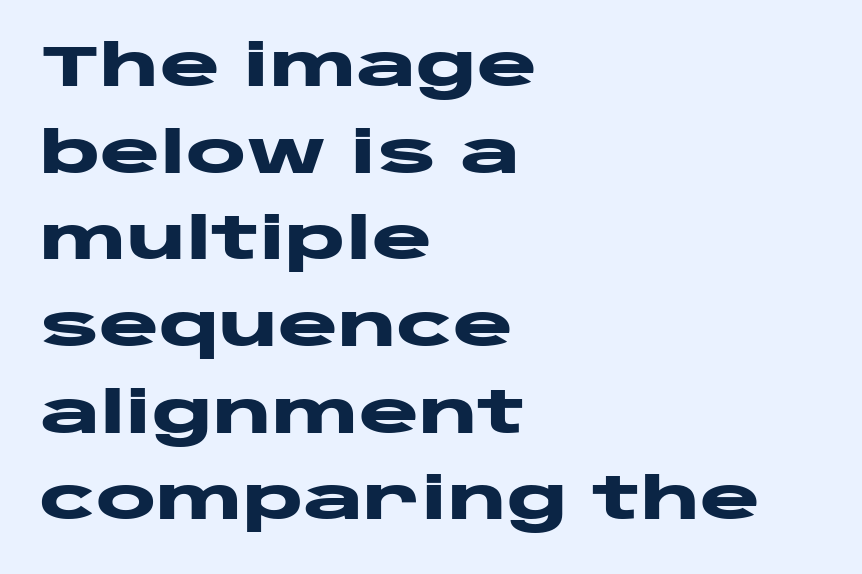
{"serif": "no", "italic": "no", "bold": "yes", "weight": "heavy", "width": "wide", "stroke_contrast": "low", "x_height": "large", "monospaced": "no", "underline": "no", "align": "left", "line_spacing": "normal", "line_spacing_ratio": 1.52, "letter_spacing": "normal", "letter_spacing_em": 0.0, "glyph_px": 57}
